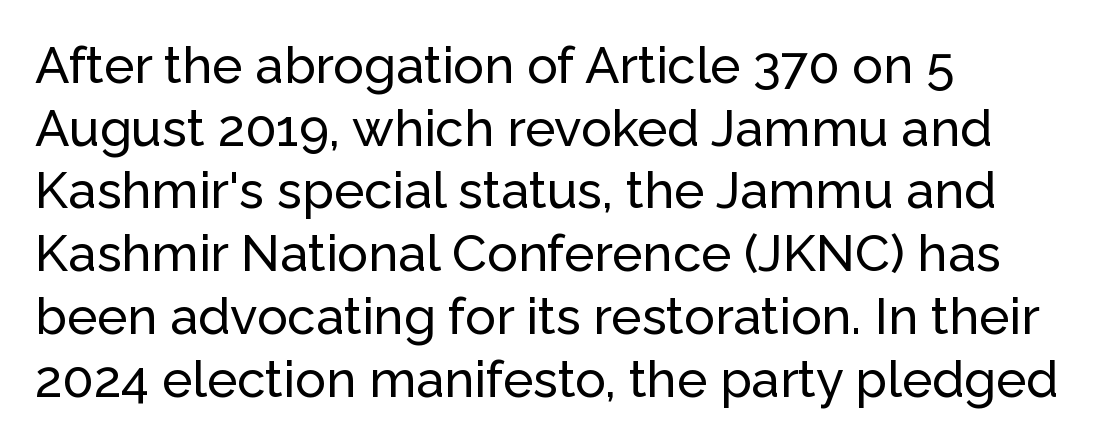
{"serif": "no", "italic": "no", "width": "normal", "stroke_contrast": "low", "x_height": "medium", "monospaced": "no", "underline": "no", "align": "left", "line_spacing_ratio": 1.23, "letter_spacing": "normal", "letter_spacing_em": 0.0, "glyph_px": 51}
